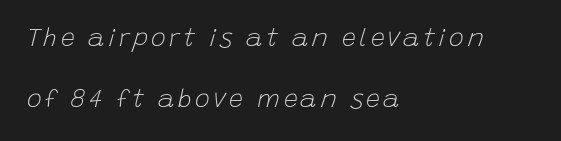
Weight: regular or lighter. Short and long lines alike share a common starting point at left. Widely set lines give the paragraph a tall, airy silhouette. The passage shown is not underscored anywhere. The passage shown leans; its letterforms are oblique.
